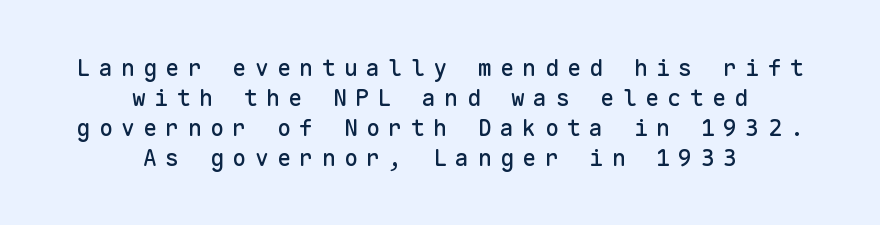
Q: Is the text italic (slanted)? A: No, it is upright.
Q: Is the text underlined? A: No.
Q: How is the paragraph aligned? A: Centered.
Q: Is the spacing between letters normal or unusually wide? A: Unusually wide.
Q: Is the spacing between lines tight, normal or loose? A: Normal.
